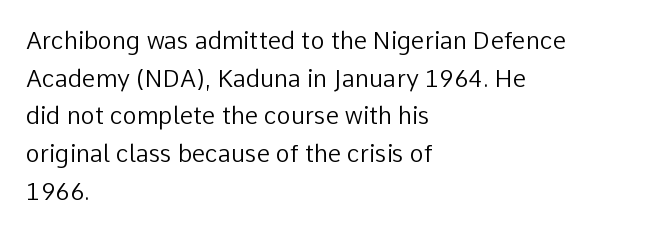
The image shows 24 px text type, upright; set left-aligned, normal line spacing (1.57x), normal letter spacing, not underlined.
